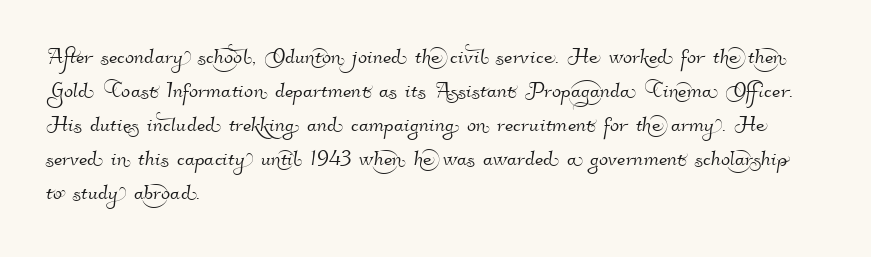
Q: Is the text underlined? A: No.
Q: How is the paragraph aligned? A: Left-aligned.
Q: Is the spacing between letters normal or unusually wide? A: Normal.
Q: Is the spacing between lines tight, normal or loose? A: Normal.
